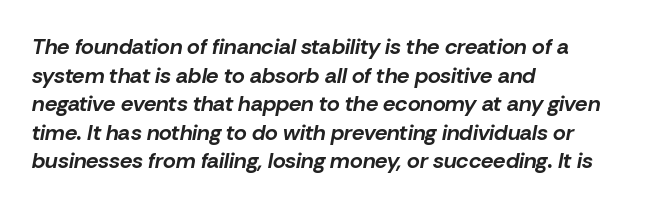
Q: Is the text bold? A: Yes.
Q: Is the text italic (slanted)? A: Yes, it leans right by about 10 degrees.
Q: Is the text underlined? A: No.
Q: How is the paragraph aligned? A: Left-aligned.
Q: Is the spacing between letters normal or unusually wide? A: Normal.
Q: Is the spacing between lines tight, normal or loose? A: Normal.
